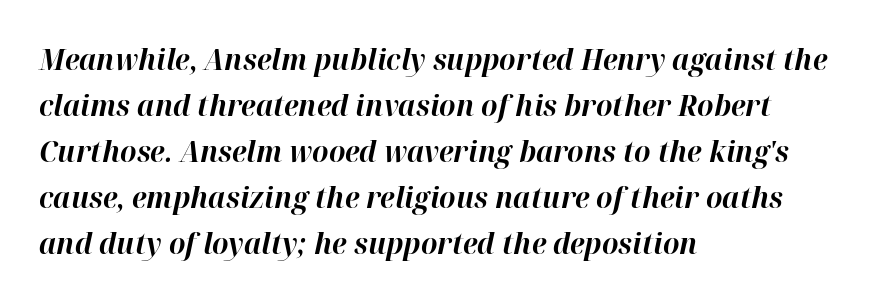
{"italic": "yes", "lean": "right", "slant_degrees": 12, "bold": "yes", "weight": "bold", "width": "normal", "stroke_contrast": "high", "x_height": "medium", "monospaced": "no", "underline": "no", "align": "left", "line_spacing": "normal", "line_spacing_ratio": 1.59, "letter_spacing": "normal", "letter_spacing_em": 0.0, "glyph_px": 29}
